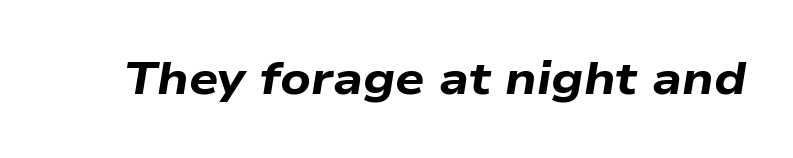
Bare-footed words on every line. No extra tracking has been applied to these lines. The rendering uses natural spacing where letterforms have individual widths. This is oblique type, the kind used for emphasis or titles. The font is running at its bold setting.
